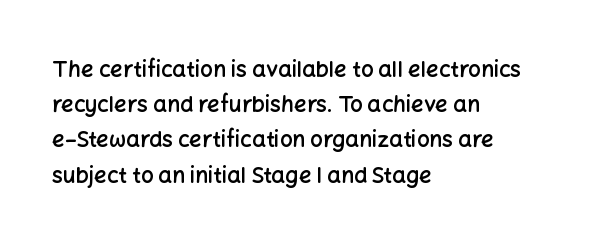
The ragged edge is on the right, which tells us the setting is flush left. If you measured baseline to baseline, you'd find a middling distance. Underlining? Definitely not there. The letters are semibold — heavier than regular but short of a full bold. Style check: upright. Inter-character spacing is left at the font's built-in metrics.
